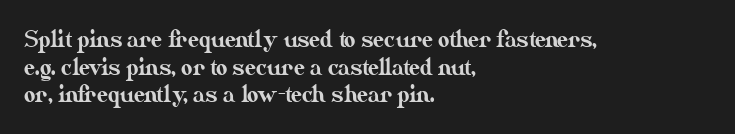
The image shows 22 px text type, upright; set left-aligned, normal line spacing (1.26x), normal letter spacing, not underlined.
